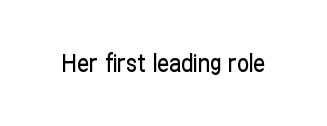
Q: Is the text italic (slanted)? A: No, it is upright.
Q: Is the text underlined? A: No.
Q: Is the spacing between letters normal or unusually wide? A: Normal.
